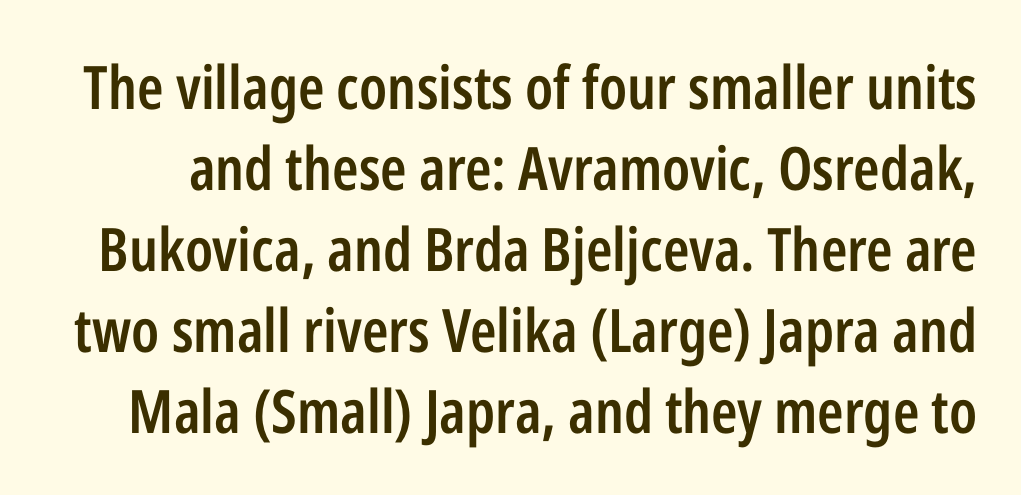
The image shows 60 px semibold, condensed sans-serif type, upright; set normal line spacing (1.35x), normal letter spacing, not underlined; low stroke contrast and a medium x-height.
